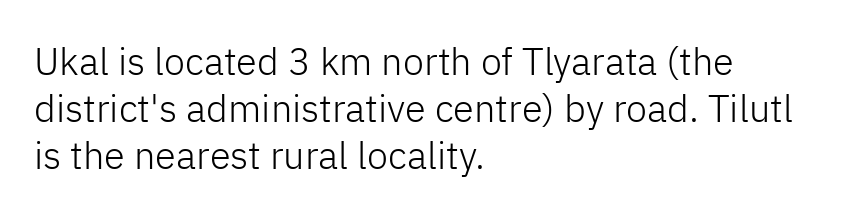
Q: Is the text bold? A: No.
Q: Is the text italic (slanted)? A: No, it is upright.
Q: Is the typeface a serif or a sans-serif typeface? A: Sans-serif.
Q: Is the text underlined? A: No.
Q: How is the paragraph aligned? A: Left-aligned.
Q: Is the spacing between letters normal or unusually wide? A: Normal.
Q: Width (condensed, normal, or wide)? A: Normal.
Q: Stroke contrast? A: Low.
Q: x-height? A: Medium.
Q: Monospaced? A: No.
